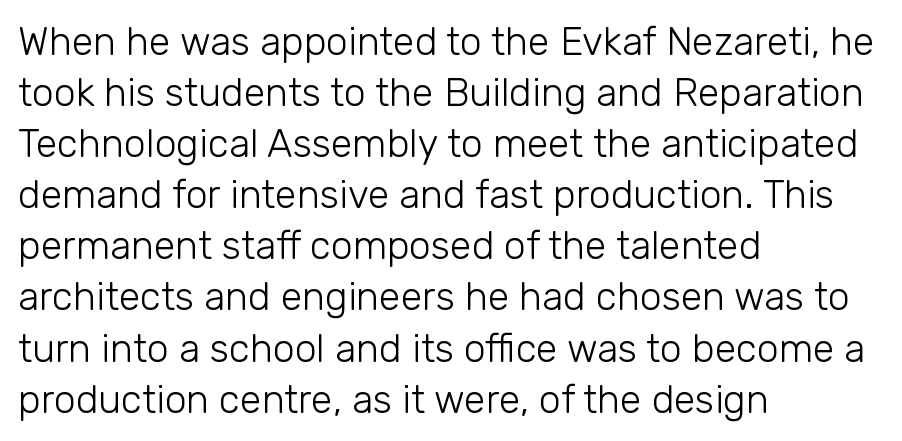
These glyphs show unthickened strokes, regular width or finer. The typesetter chose a ragged-right arrangement here. Here the designer chose a conventional face with non-uniform glyph widths. The space beneath each line is pristine and unruled.
